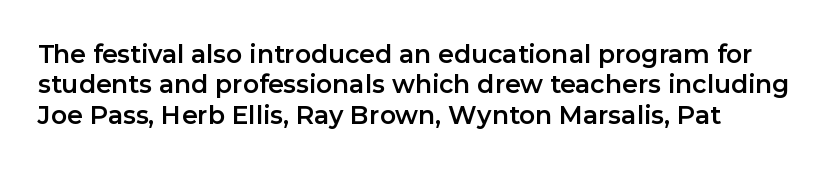
{"italic": "no", "underline": "no", "align": "left", "line_spacing_ratio": 1.22, "letter_spacing": "normal", "letter_spacing_em": 0.0, "glyph_px": 25}
